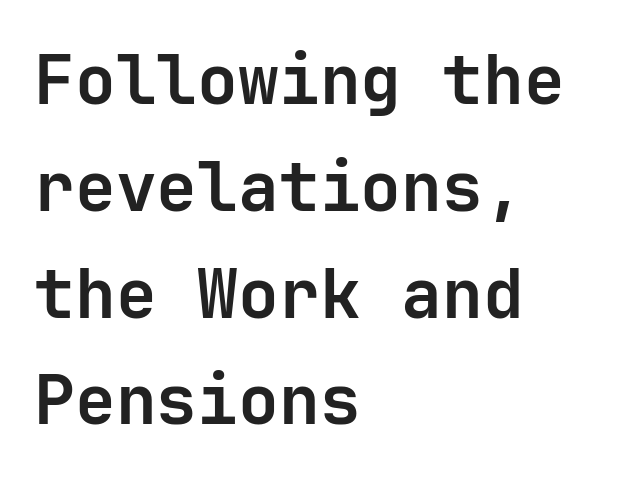
Q: Is the text bold? A: Yes.
Q: Is the text italic (slanted)? A: No, it is upright.
Q: Is the typeface a serif or a sans-serif typeface? A: Sans-serif.
Q: Is the text underlined? A: No.
Q: How is the paragraph aligned? A: Left-aligned.
Q: Is the spacing between letters normal or unusually wide? A: Normal.
Q: Is the spacing between lines tight, normal or loose? A: Normal.
Q: Width (condensed, normal, or wide)? A: Normal.
Q: Stroke contrast? A: Low.
Q: x-height? A: Medium.
Q: Monospaced? A: Yes.
